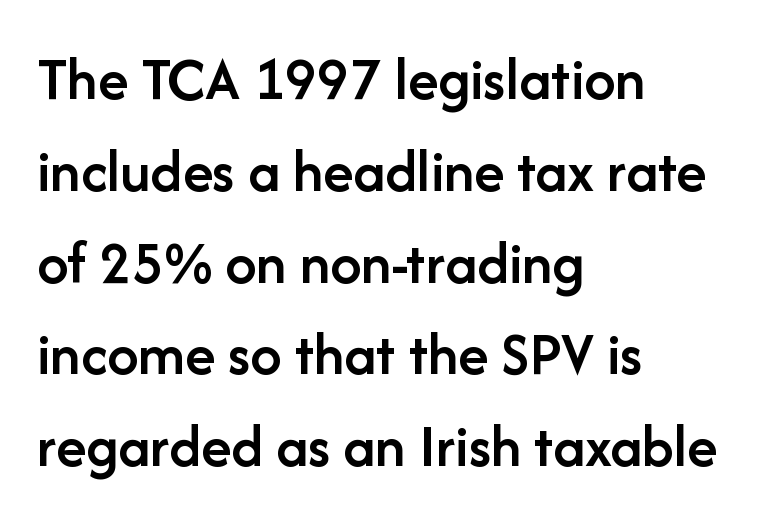
The image shows 62 px semibold sans-serif type, upright; set left-aligned, normal line spacing (1.48x), normal letter spacing, not underlined; low stroke contrast and a medium x-height.
